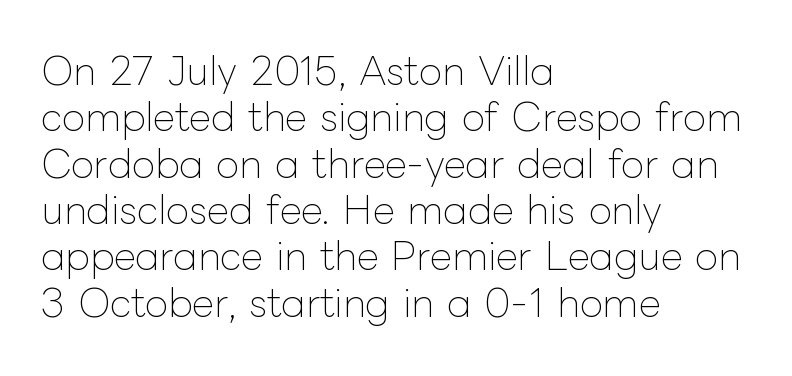
{"italic": "no", "bold": "no", "weight": "thin", "width": "normal", "stroke_contrast": "low", "x_height": "medium", "monospaced": "no", "underline": "no", "align": "left", "line_spacing_ratio": 1.22, "letter_spacing": "normal", "letter_spacing_em": 0.0, "glyph_px": 38}
